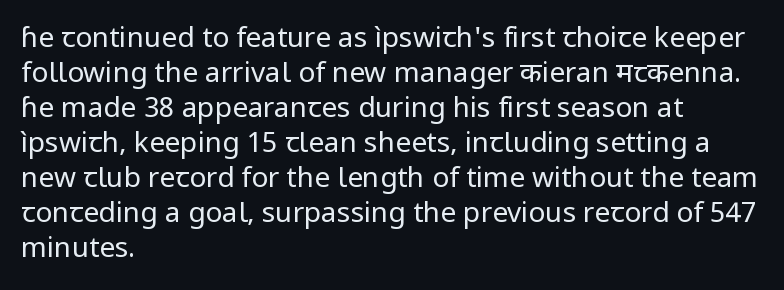
The image shows 28 px regular-weight sans-serif type, upright; set left-aligned, normal line spacing (1.25x), normal letter spacing, not underlined; low stroke contrast and a medium x-height.
